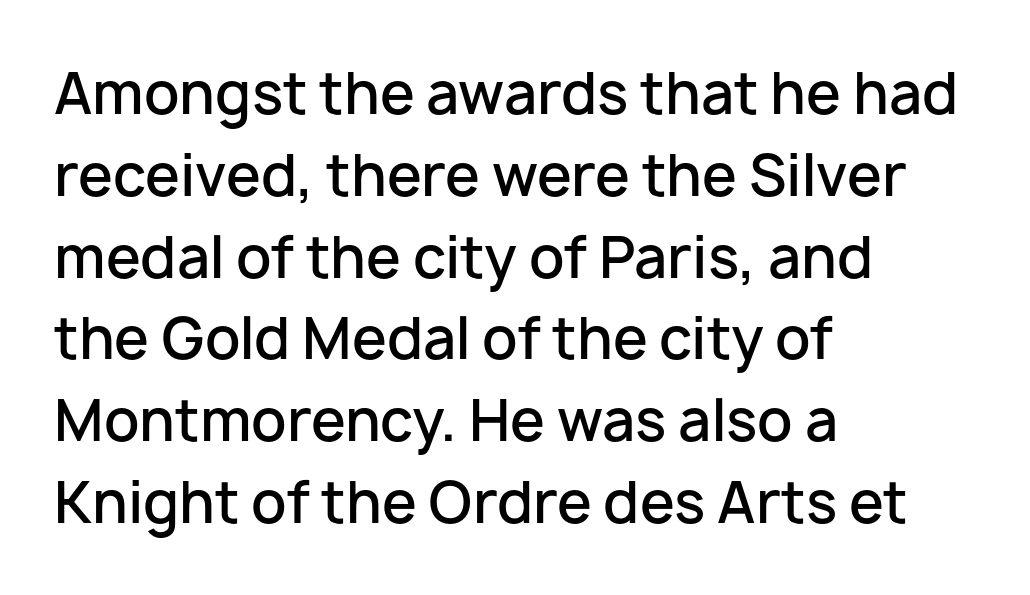
The leading is moderate, giving the passage an even texture. Serifs: no, the terminals of the letterforms are clean. Standard letterfit; no display-style spreading of the glyphs. In terms of posture, this sample is upright. The zone under the glyphs is completely vacant.
